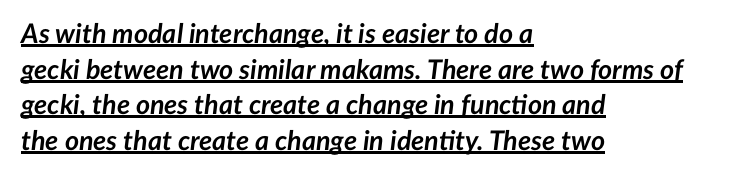
Q: Is the text bold? A: Yes.
Q: Is the text italic (slanted)? A: Yes, it leans right by about 7 degrees.
Q: Is the text underlined? A: Yes.
Q: How is the paragraph aligned? A: Left-aligned.
Q: Is the spacing between letters normal or unusually wide? A: Normal.
Q: Is the spacing between lines tight, normal or loose? A: Normal.
